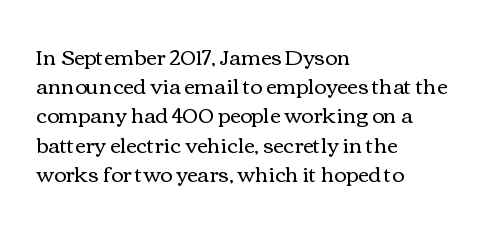
Tracking here is standard; glyphs follow each other at the usual distance. Heft: none added — not bold. These lines are set flush left with a ragged right edge. The letters stand straight up with perfectly vertical stems. Has an underline been added? It has not.
